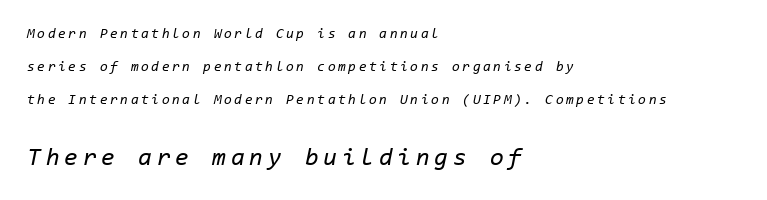
The image shows 25 px text type, italic (leaning right); set left-aligned, loose line spacing (2.36x), not underlined; the second (bottom) block is 1.79x larger.
